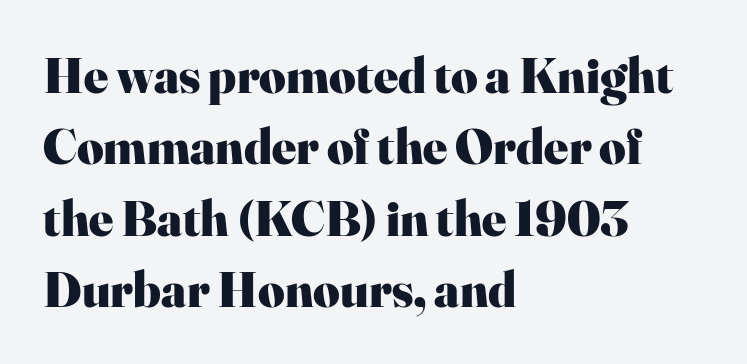
The leading is moderate, giving the passage an even texture. Set as a true bold cut, around the 700 mark. Varying glyph widths throughout — classic text-font behaviour. Tracking here is standard; glyphs follow each other at the usual distance. In CSS terms this would be text-align: left.
